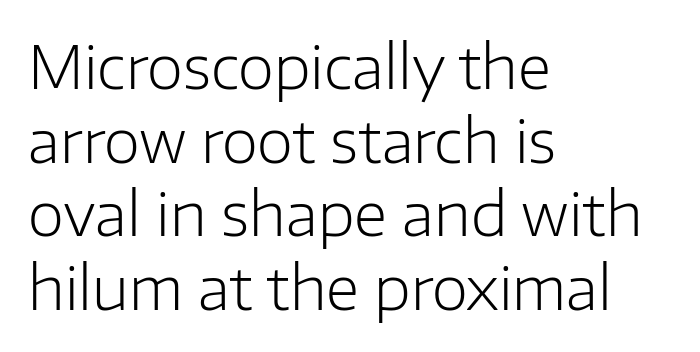
Q: Is the text bold? A: No.
Q: Is the text italic (slanted)? A: No, it is upright.
Q: Is the typeface a serif or a sans-serif typeface? A: Sans-serif.
Q: Is the text underlined? A: No.
Q: How is the paragraph aligned? A: Left-aligned.
Q: Is the spacing between letters normal or unusually wide? A: Normal.
Q: Is the spacing between lines tight, normal or loose? A: Normal.
Q: Width (condensed, normal, or wide)? A: Normal.
Q: Stroke contrast? A: Low.
Q: x-height? A: Medium.
Q: Monospaced? A: No.
